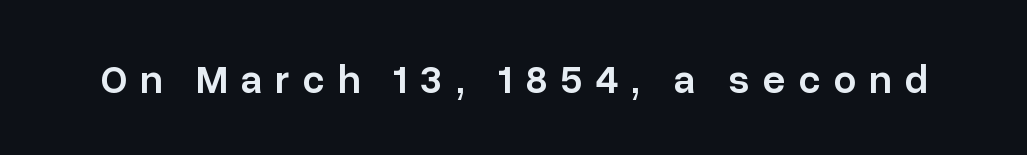
The rendering uses natural spacing where letterforms have individual widths. The glyphs have the mass of a demibold cut, below bold. The axis of the letterforms is exactly vertical. The line texture is sparse and dotted thanks to wide tracking.
